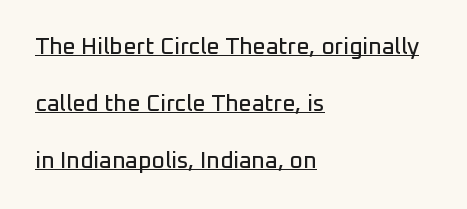
{"italic": "no", "underline": "yes", "align": "left", "line_spacing": "loose", "line_spacing_ratio": 2.48, "letter_spacing": "normal", "letter_spacing_em": 0.0, "glyph_px": 23}
